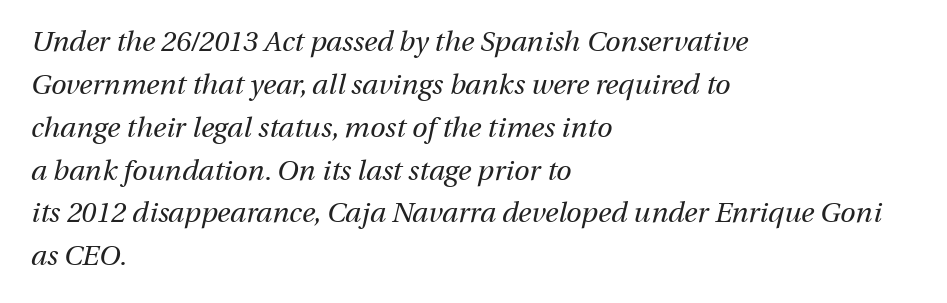
The image shows 28 px regular-weight type, italic (leaning right); set left-aligned, normal line spacing (1.53x), normal letter spacing, not underlined; medium stroke contrast and a medium x-height.
